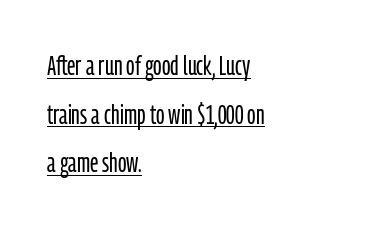
Q: Is the text bold? A: No.
Q: Is the text italic (slanted)? A: No, it is upright.
Q: Is the typeface a serif or a sans-serif typeface? A: Sans-serif.
Q: Is the text underlined? A: Yes.
Q: How is the paragraph aligned? A: Left-aligned.
Q: Is the spacing between letters normal or unusually wide? A: Normal.
Q: Width (condensed, normal, or wide)? A: Condensed.
Q: Stroke contrast? A: Low.
Q: x-height? A: Medium.
Q: Monospaced? A: No.
